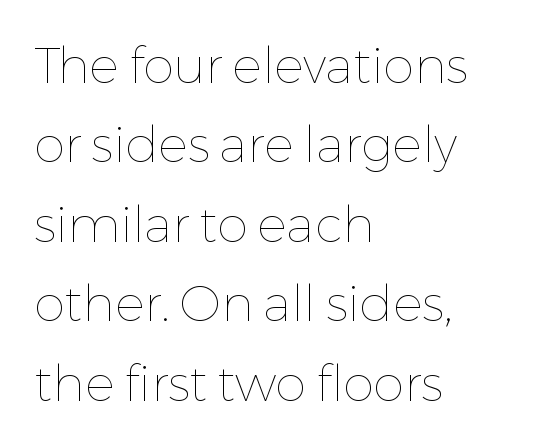
{"italic": "no", "bold": "no", "weight": "thin", "width": "normal", "stroke_contrast": "low", "x_height": "medium", "monospaced": "no", "underline": "no", "align": "left", "line_spacing": "normal", "line_spacing_ratio": 1.59, "letter_spacing": "normal", "letter_spacing_em": 0.0, "glyph_px": 50}
